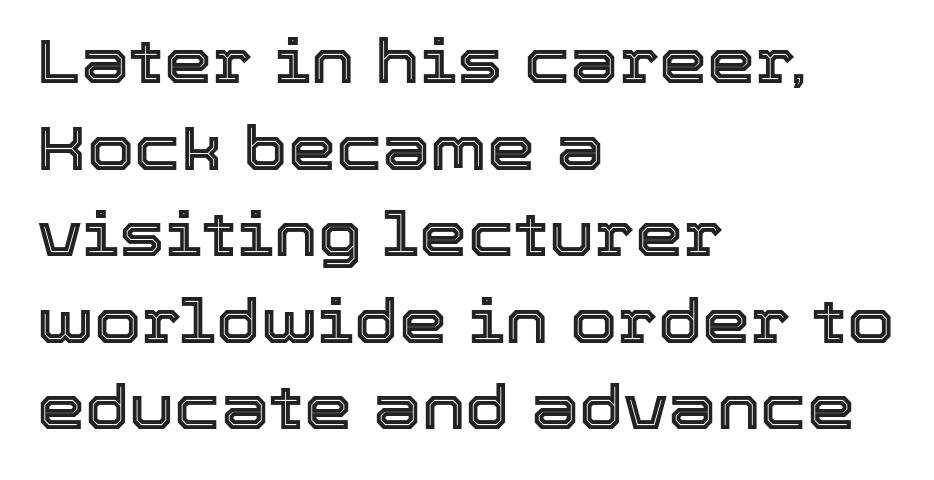
{"italic": "no", "width": "normal", "x_height": "medium", "monospaced": "no", "underline": "no", "align": "left", "line_spacing": "normal", "line_spacing_ratio": 1.42, "letter_spacing": "normal", "letter_spacing_em": 0.0, "glyph_px": 61}
